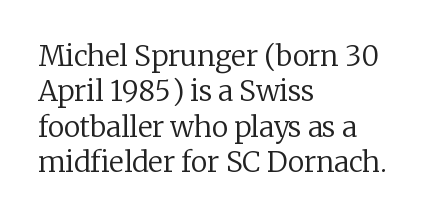
{"serif": "yes", "italic": "no", "bold": "no", "weight": "regular", "width": "normal", "stroke_contrast": "low", "x_height": "medium", "monospaced": "no", "underline": "no", "align": "left", "line_spacing": "normal", "line_spacing_ratio": 1.26, "letter_spacing": "normal", "letter_spacing_em": 0.0, "glyph_px": 28}
